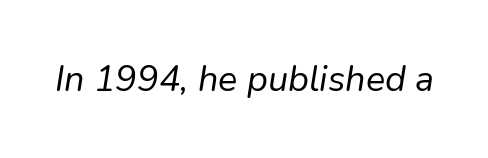
The image shows 36 px regular-weight type, italic (leaning right); set normal letter spacing, not underlined; low stroke contrast and a medium x-height.
